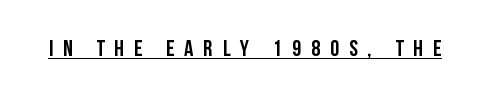
You can see a thin bar hugging the bottom of the glyphs. Pretty heavy lettering here — definitely bold. Students, note that the glyphs here are deliberately spaced far apart. When letters stand straight like this, we call the style roman or upright.
